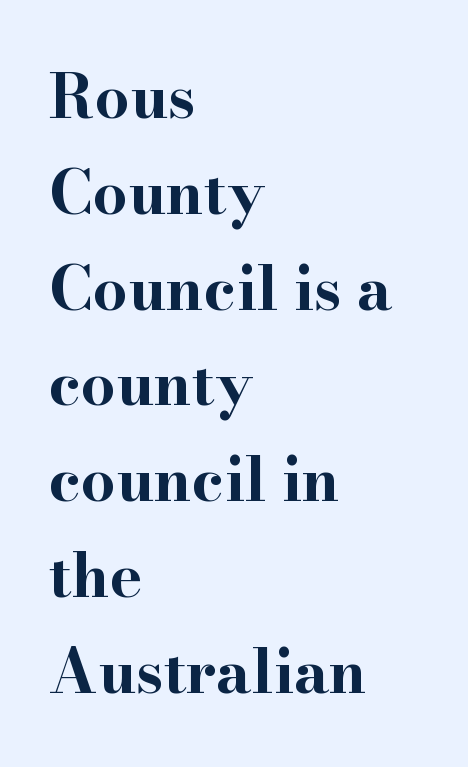
{"serif": "yes", "italic": "no", "bold": "yes", "weight": "bold", "width": "wide", "stroke_contrast": "high", "x_height": "small", "monospaced": "no", "underline": "no", "align": "left", "line_spacing": "normal", "line_spacing_ratio": 1.57, "letter_spacing": "normal", "letter_spacing_em": 0.0, "glyph_px": 61}
